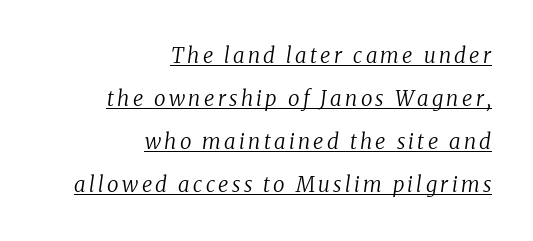
The vertical gap from one line to the next is large. The typography opts for an oblique posture over an upright one. Is this a heavy cut? Hardly; it is regular or lighter. Beneath each row of characters lies a ruled line.
